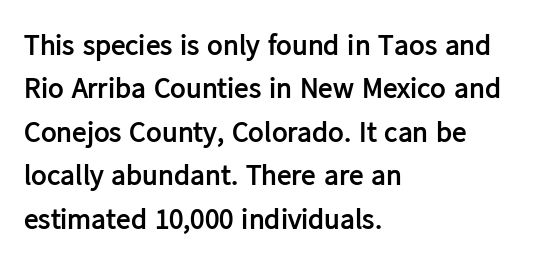
Q: Is the text bold? A: Yes.
Q: Is the text italic (slanted)? A: No, it is upright.
Q: Is the typeface a serif or a sans-serif typeface? A: Sans-serif.
Q: Is the text underlined? A: No.
Q: How is the paragraph aligned? A: Left-aligned.
Q: Is the spacing between letters normal or unusually wide? A: Normal.
Q: Is the spacing between lines tight, normal or loose? A: Normal.
Q: Width (condensed, normal, or wide)? A: Normal.
Q: Stroke contrast? A: Low.
Q: x-height? A: Medium.
Q: Monospaced? A: No.
